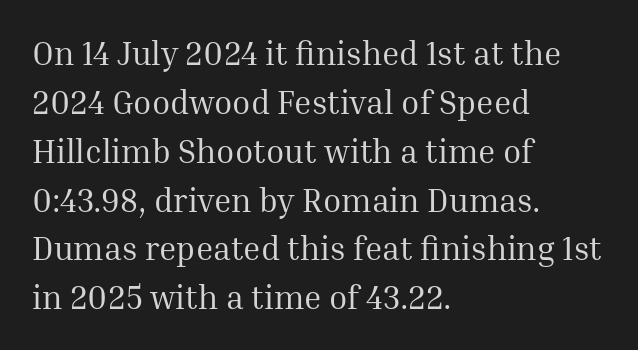
{"serif": "yes", "italic": "no", "bold": "no", "weight": "regular", "width": "normal", "stroke_contrast": "medium", "x_height": "medium", "monospaced": "no", "underline": "no", "align": "left", "line_spacing": "normal", "line_spacing_ratio": 1.48, "letter_spacing": "normal", "letter_spacing_em": 0.0, "glyph_px": 33}
